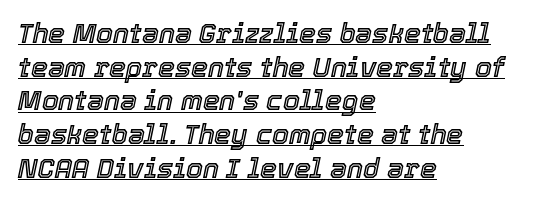
Q: Is the text italic (slanted)? A: Yes, it leans right by about 12 degrees.
Q: Is the text underlined? A: Yes.
Q: How is the paragraph aligned? A: Left-aligned.
Q: Is the spacing between letters normal or unusually wide? A: Normal.
Q: Is the spacing between lines tight, normal or loose? A: Normal.
